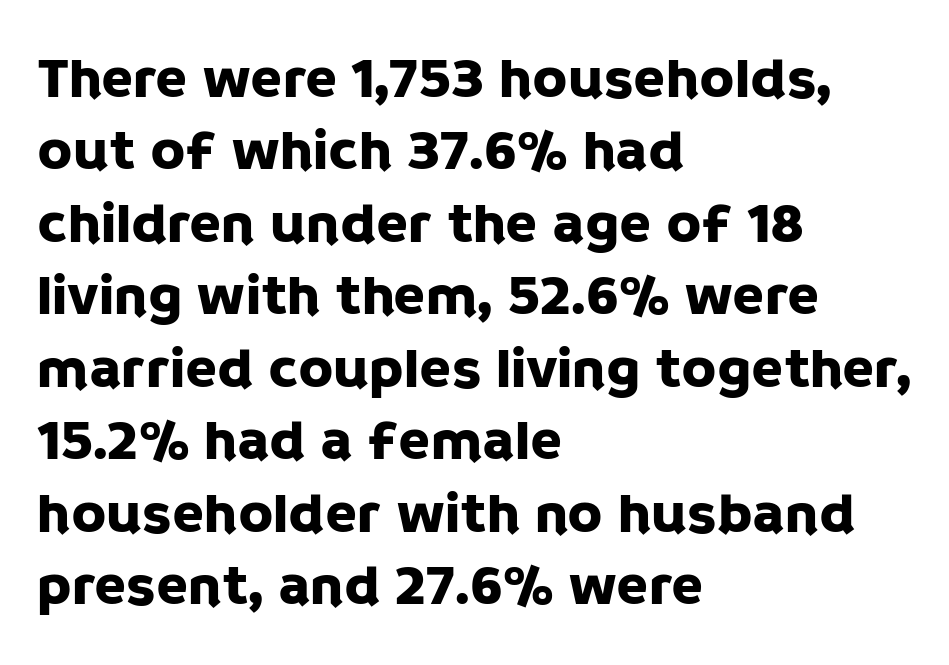
{"serif": "no", "italic": "no", "width": "normal", "stroke_contrast": "low", "x_height": "large", "monospaced": "no", "underline": "no", "align": "left", "line_spacing": "normal", "line_spacing_ratio": 1.25, "letter_spacing": "normal", "letter_spacing_em": 0.0, "glyph_px": 58}
